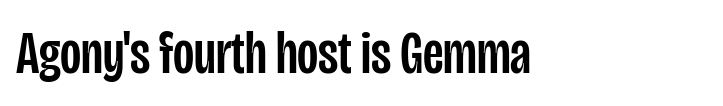
The image shows 61 px condensed sans-serif type, upright; set left-aligned, normal letter spacing, not underlined; low stroke contrast and a large x-height.
